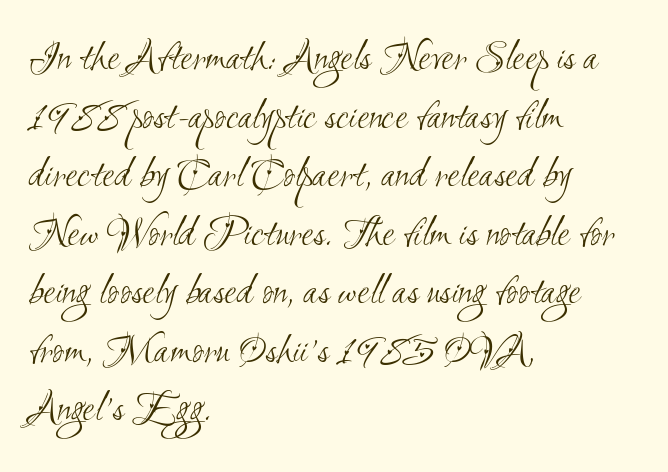
The image shows 44 px light, condensed sans-serif type; set left-aligned, normal line spacing (1.33x), normal letter spacing, not underlined; medium stroke contrast and a small x-height.
